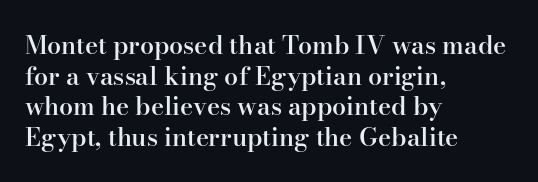
{"italic": "no", "bold": "semi", "underline": "no", "align": "left", "line_spacing_ratio": 1.23, "letter_spacing": "normal", "letter_spacing_em": 0.0, "glyph_px": 25}
